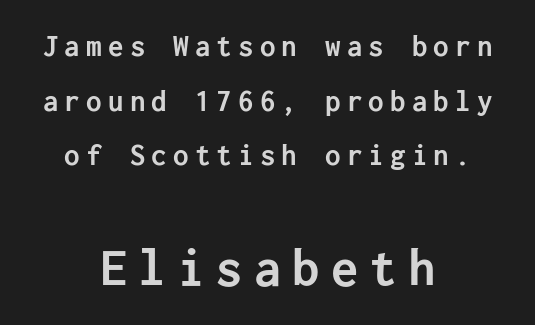
The image shows 55 px semibold sans-serif type, upright; set centered, line spacing 1.76x, unusually wide letter spacing (+0.2 em), not underlined; the second (bottom) block is 1.77x larger; low stroke contrast and a medium x-height.
